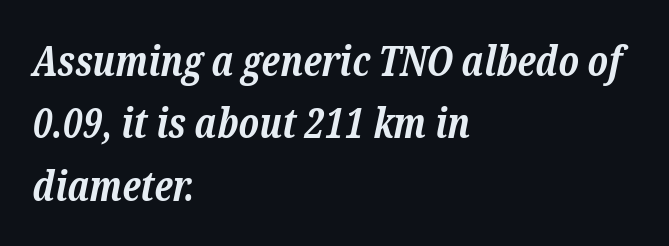
The image shows 41 px bold serif type, italic (leaning right); set left-aligned, normal line spacing (1.52x), normal letter spacing, not underlined; low stroke contrast and a medium x-height.
